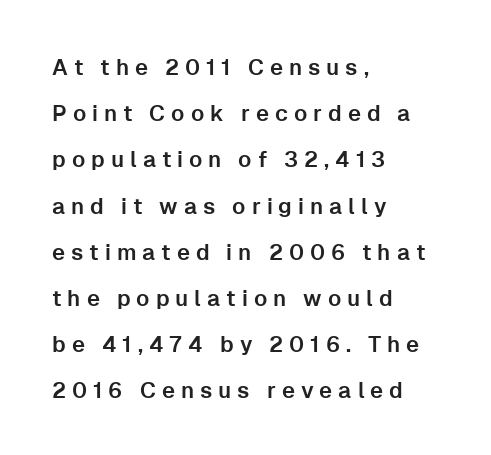
Italic: no, the glyphs are upright roman. The line texture is sparse and dotted thanks to wide tracking. Rule under the text: the space is simply empty. A student would call this left alignment; a typographer would say flush left, rag right. You could fit nearly another row in the gap between these rows.
